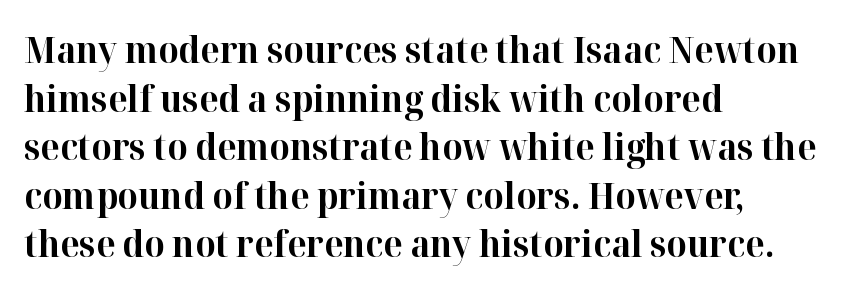
Q: Is the text bold? A: Yes.
Q: Is the text italic (slanted)? A: No, it is upright.
Q: Is the typeface a serif or a sans-serif typeface? A: Serif.
Q: Is the text underlined? A: No.
Q: How is the paragraph aligned? A: Left-aligned.
Q: Is the spacing between letters normal or unusually wide? A: Normal.
Q: Is the spacing between lines tight, normal or loose? A: Normal.
Q: Width (condensed, normal, or wide)? A: Normal.
Q: Stroke contrast? A: High.
Q: x-height? A: Medium.
Q: Monospaced? A: No.
